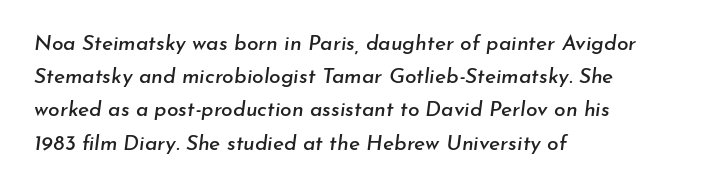
Q: Is the text italic (slanted)? A: Yes, it leans right by about 7 degrees.
Q: Is the text underlined? A: No.
Q: How is the paragraph aligned? A: Left-aligned.
Q: Is the spacing between letters normal or unusually wide? A: Normal.
Q: Is the spacing between lines tight, normal or loose? A: Normal.
